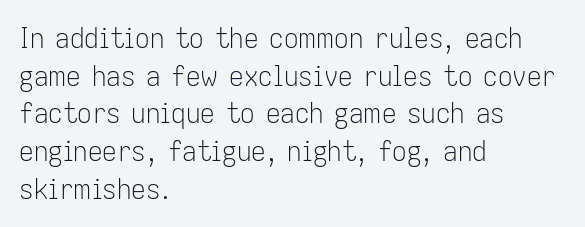
The image shows 29 px light, condensed sans-serif type, upright; set left-aligned, normal line spacing (1.3x), normal letter spacing, not underlined; low stroke contrast and a medium x-height.
